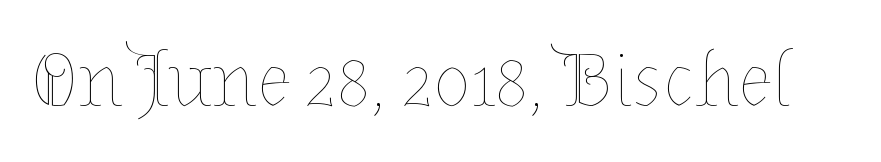
{"italic": "no", "bold": "no", "weight": "thin", "width": "normal", "stroke_contrast": "low", "x_height": "medium", "monospaced": "no", "underline": "no", "letter_spacing": "normal", "letter_spacing_em": 0.0, "glyph_px": 78}
